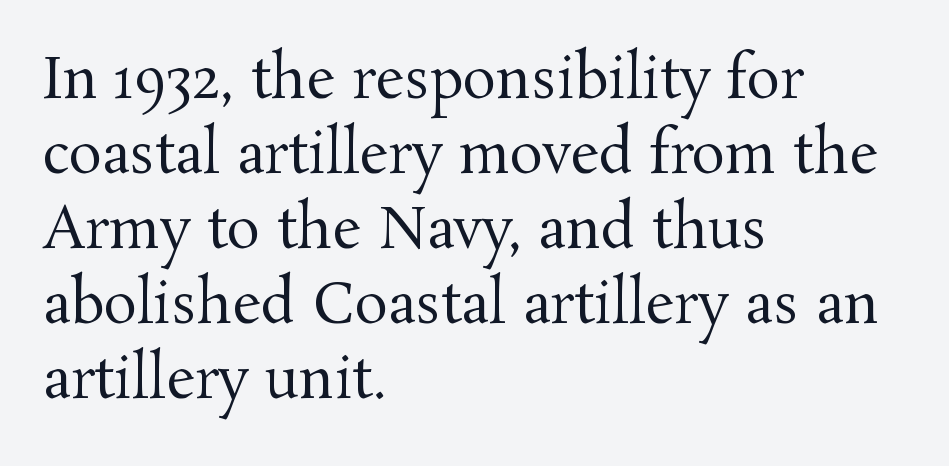
Q: Is the text bold? A: No.
Q: Is the text italic (slanted)? A: No, it is upright.
Q: Is the typeface a serif or a sans-serif typeface? A: Serif.
Q: Is the text underlined? A: No.
Q: How is the paragraph aligned? A: Left-aligned.
Q: Is the spacing between letters normal or unusually wide? A: Normal.
Q: Is the spacing between lines tight, normal or loose? A: Normal.
Q: Width (condensed, normal, or wide)? A: Normal.
Q: Stroke contrast? A: Medium.
Q: x-height? A: Medium.
Q: Monospaced? A: No.
